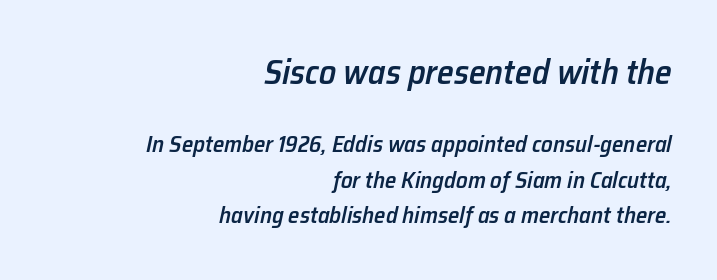
The image shows 34 px semibold type, italic (leaning right); set right-aligned, normal line spacing (1.55x), normal letter spacing, not underlined; the first (top) block is 1.48x larger; low stroke contrast and a medium x-height.
